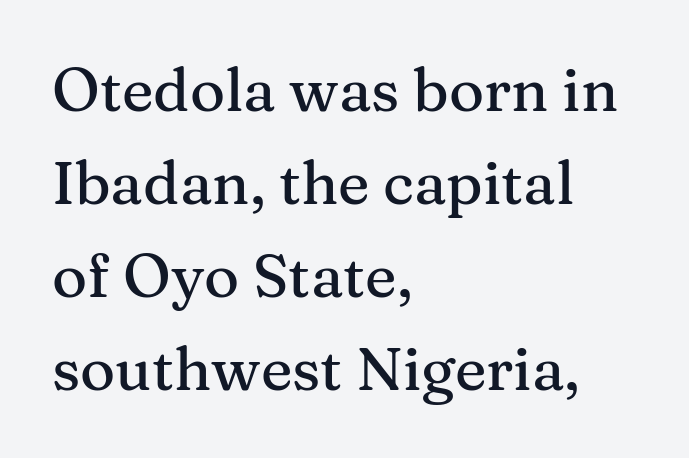
{"serif": "yes", "italic": "no", "width": "normal", "stroke_contrast": "medium", "x_height": "medium", "monospaced": "no", "underline": "no", "align": "left", "line_spacing": "normal", "line_spacing_ratio": 1.55, "letter_spacing": "normal", "letter_spacing_em": 0.0, "glyph_px": 60}
